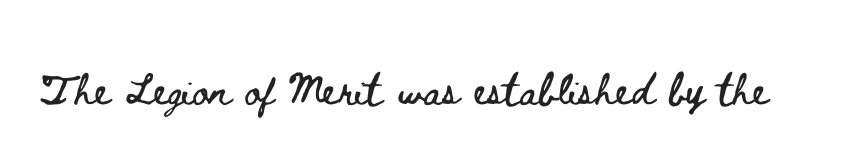
Q: Is the text italic (slanted)? A: Yes.
Q: Is the text underlined? A: No.
Q: Is the spacing between letters normal or unusually wide? A: Normal.
Q: Width (condensed, normal, or wide)? A: Wide.
Q: Stroke contrast? A: Low.
Q: x-height? A: Small.
Q: Monospaced? A: No.
